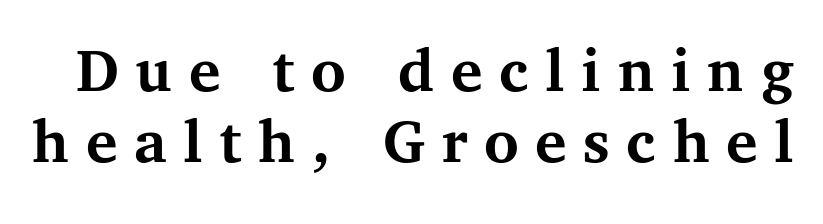
Q: Is the text bold? A: Yes.
Q: Is the text italic (slanted)? A: No, it is upright.
Q: Is the typeface a serif or a sans-serif typeface? A: Serif.
Q: Is the text underlined? A: No.
Q: Is the spacing between letters normal or unusually wide? A: Unusually wide.
Q: Is the spacing between lines tight, normal or loose? A: Tight.
Q: Width (condensed, normal, or wide)? A: Normal.
Q: Stroke contrast? A: Medium.
Q: x-height? A: Medium.
Q: Monospaced? A: No.
